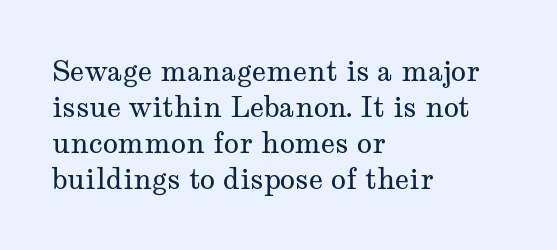
Q: Is the text bold? A: No.
Q: Is the text italic (slanted)? A: No, it is upright.
Q: Is the typeface a serif or a sans-serif typeface? A: Serif.
Q: Is the text underlined? A: No.
Q: How is the paragraph aligned? A: Left-aligned.
Q: Is the spacing between letters normal or unusually wide? A: Normal.
Q: Is the spacing between lines tight, normal or loose? A: Normal.
Q: Width (condensed, normal, or wide)? A: Wide.
Q: Stroke contrast? A: Medium.
Q: x-height? A: Medium.
Q: Monospaced? A: No.
